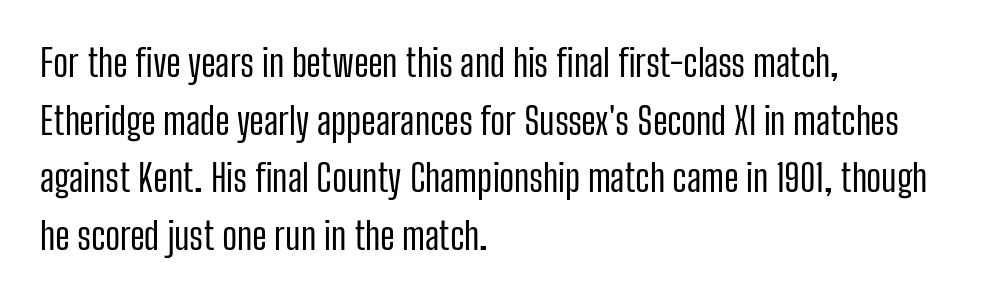
Q: Is the text bold? A: No.
Q: Is the text italic (slanted)? A: No, it is upright.
Q: Is the typeface a serif or a sans-serif typeface? A: Sans-serif.
Q: Is the text underlined? A: No.
Q: How is the paragraph aligned? A: Left-aligned.
Q: Is the spacing between letters normal or unusually wide? A: Normal.
Q: Is the spacing between lines tight, normal or loose? A: Normal.
Q: Width (condensed, normal, or wide)? A: Condensed.
Q: Stroke contrast? A: Low.
Q: x-height? A: Medium.
Q: Monospaced? A: No.
